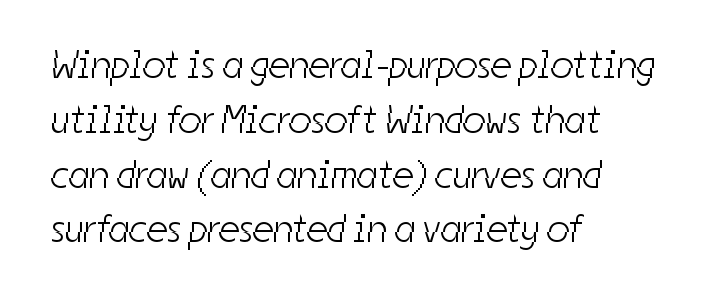
Q: Is the text bold? A: No.
Q: Is the typeface a serif or a sans-serif typeface? A: Sans-serif.
Q: Is the text underlined? A: No.
Q: How is the paragraph aligned? A: Left-aligned.
Q: Is the spacing between letters normal or unusually wide? A: Normal.
Q: Is the spacing between lines tight, normal or loose? A: Normal.
Q: Width (condensed, normal, or wide)? A: Condensed.
Q: Stroke contrast? A: Low.
Q: x-height? A: Medium.
Q: Monospaced? A: No.
